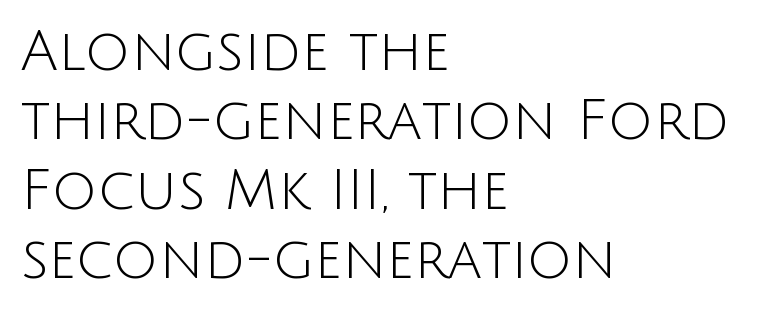
{"serif": "no", "italic": "no", "bold": "no", "weight": "light", "width": "normal", "stroke_contrast": "low", "x_height": "large", "monospaced": "no", "underline": "no", "align": "left", "line_spacing_ratio": 1.24, "letter_spacing": "normal", "letter_spacing_em": 0.0, "glyph_px": 56}
